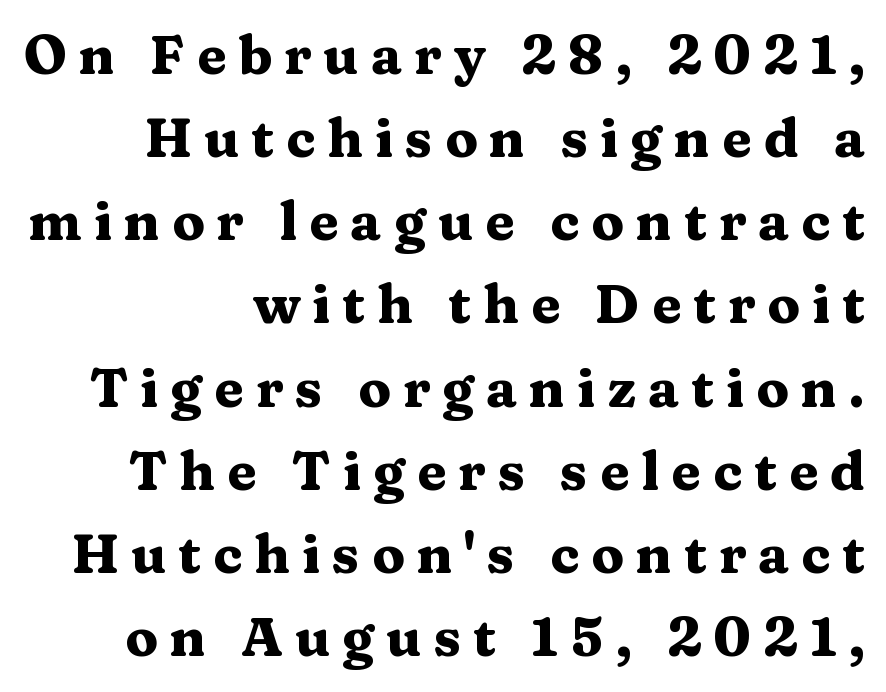
Q: Is the text bold? A: Yes.
Q: Is the text italic (slanted)? A: No, it is upright.
Q: Is the typeface a serif or a sans-serif typeface? A: Serif.
Q: Is the text underlined? A: No.
Q: How is the paragraph aligned? A: Right-aligned.
Q: Is the spacing between letters normal or unusually wide? A: Unusually wide.
Q: Is the spacing between lines tight, normal or loose? A: Normal.
Q: Width (condensed, normal, or wide)? A: Wide.
Q: Stroke contrast? A: Medium.
Q: x-height? A: Medium.
Q: Monospaced? A: No.
